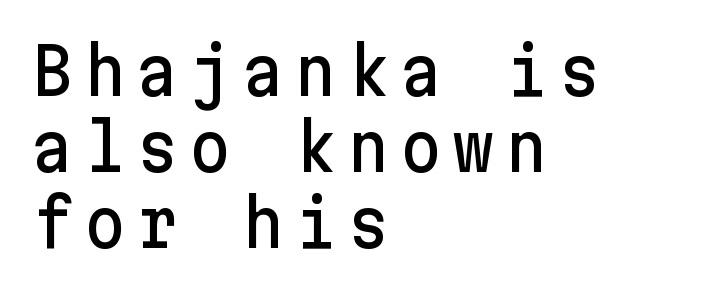
The image shows 65 px sans-serif type, upright; set left-aligned, line spacing 1.17x, not underlined; low stroke contrast and a medium x-height.
